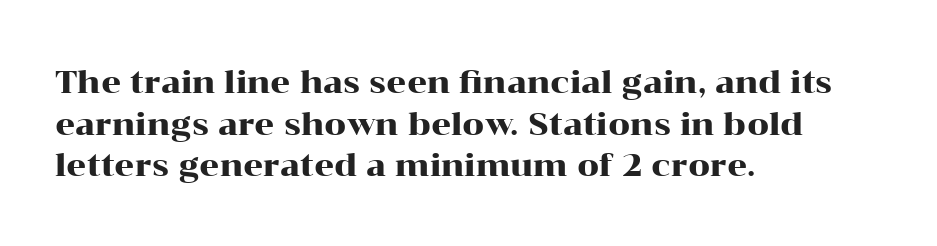
{"serif": "yes", "italic": "no", "width": "wide", "stroke_contrast": "high", "x_height": "medium", "monospaced": "no", "underline": "no", "align": "left", "line_spacing": "normal", "line_spacing_ratio": 1.34, "letter_spacing": "normal", "letter_spacing_em": 0.0, "glyph_px": 31}
